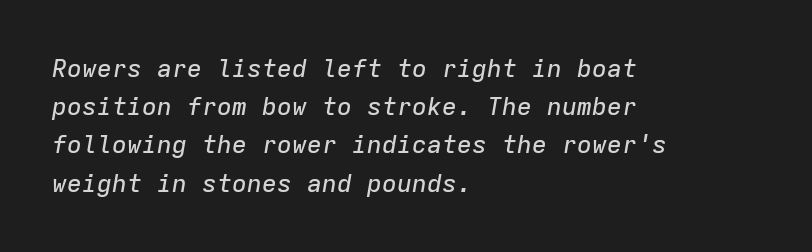
The image shows 25 px text type, italic (leaning right); set left-aligned, normal line spacing (1.53x), normal letter spacing, not underlined.
